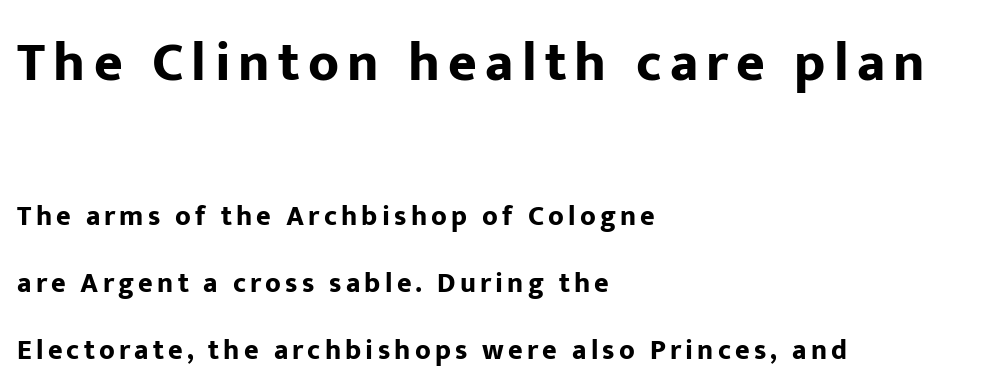
Vertical strokes here are truly vertical. In terms of leading, this rendering errs on the spacious side. Which margin do the lines hug? The left one — the right edge is uneven. Proportional: the letters do not fall into vertical columns. Stroke terminals: plain, sans-serif.
